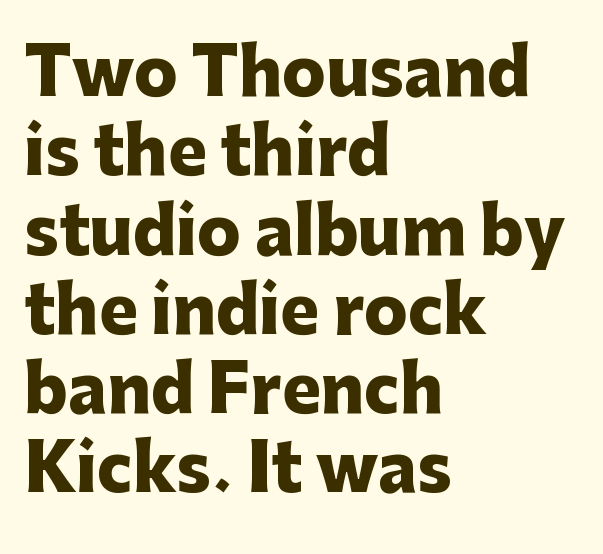
{"serif": "no", "italic": "no", "bold": "yes", "weight": "heavy", "width": "normal", "stroke_contrast": "low", "x_height": "medium", "monospaced": "no", "underline": "no", "align": "left", "line_spacing_ratio": 1.22, "letter_spacing": "normal", "letter_spacing_em": 0.0, "glyph_px": 65}
